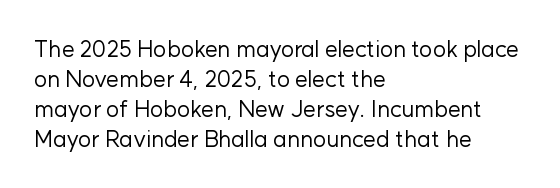
Q: Is the text bold? A: No.
Q: Is the text italic (slanted)? A: No, it is upright.
Q: Is the text underlined? A: No.
Q: How is the paragraph aligned? A: Left-aligned.
Q: Is the spacing between letters normal or unusually wide? A: Normal.
Q: Is the spacing between lines tight, normal or loose? A: Normal.
